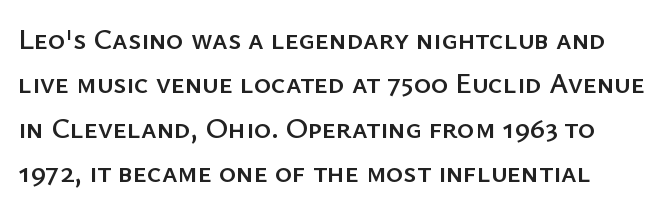
{"serif": "no", "italic": "no", "width": "normal", "stroke_contrast": "low", "x_height": "medium", "monospaced": "no", "underline": "no", "line_spacing": "normal", "line_spacing_ratio": 1.53, "letter_spacing": "normal", "letter_spacing_em": 0.0, "glyph_px": 29}
